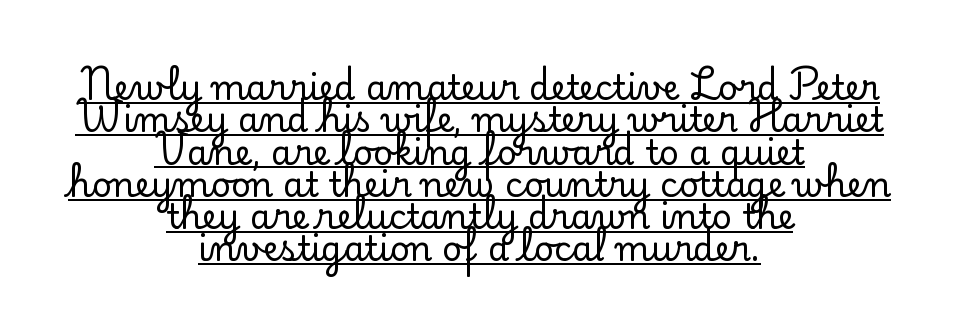
{"serif": "yes", "italic": "no", "width": "normal", "stroke_contrast": "low", "x_height": "small", "monospaced": "no", "underline": "yes", "align": "center", "line_spacing": "tight", "line_spacing_ratio": 0.95, "letter_spacing": "normal", "letter_spacing_em": 0.0, "glyph_px": 34}
